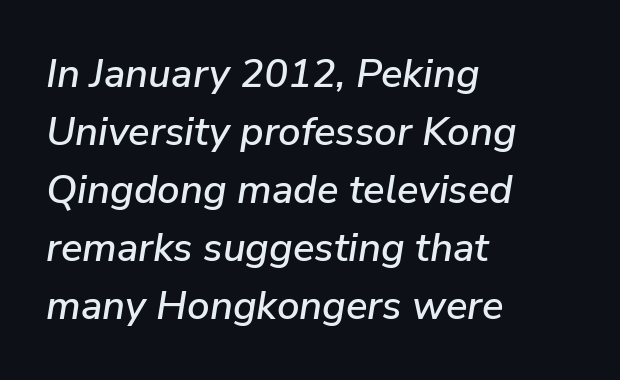
{"italic": "yes", "lean": "right", "slant_degrees": 9, "width": "normal", "stroke_contrast": "low", "x_height": "medium", "monospaced": "no", "underline": "no", "align": "left", "line_spacing": "normal", "line_spacing_ratio": 1.45, "letter_spacing": "normal", "letter_spacing_em": 0.0, "glyph_px": 40}
